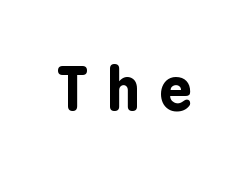
Q: Is the text bold? A: Yes.
Q: Is the text italic (slanted)? A: No, it is upright.
Q: Is the typeface a serif or a sans-serif typeface? A: Sans-serif.
Q: Is the text underlined? A: No.
Q: Is the spacing between letters normal or unusually wide? A: Unusually wide.
Q: Width (condensed, normal, or wide)? A: Condensed.
Q: Stroke contrast? A: Low.
Q: x-height? A: Medium.
Q: Monospaced? A: No.
